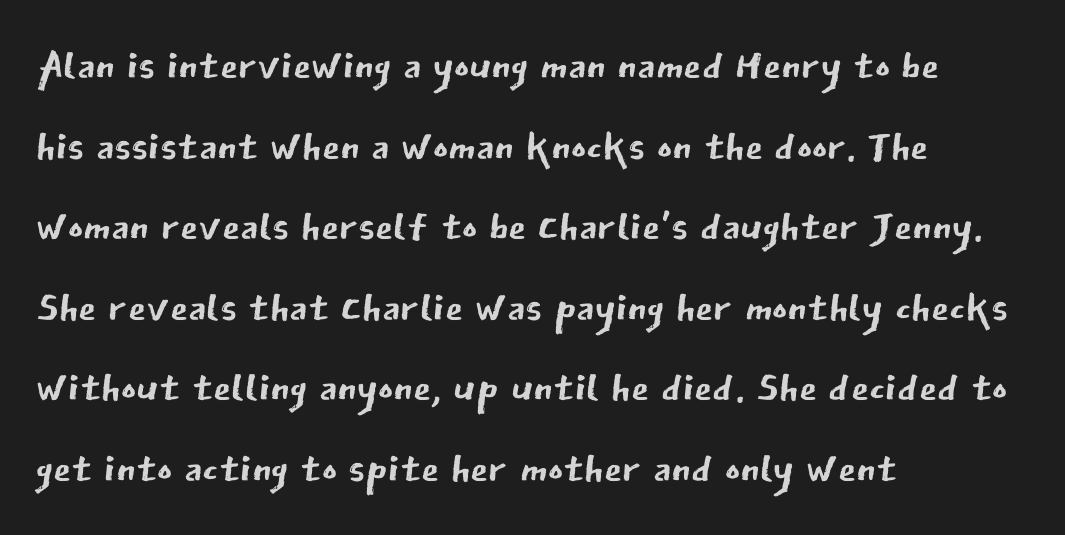
{"serif": "no", "italic": "no", "bold": "no", "weight": "regular", "width": "normal", "stroke_contrast": "low", "x_height": "medium", "monospaced": "no", "underline": "no", "align": "left", "line_spacing": "normal", "line_spacing_ratio": 1.39, "letter_spacing": "normal", "letter_spacing_em": 0.0, "glyph_px": 58}
